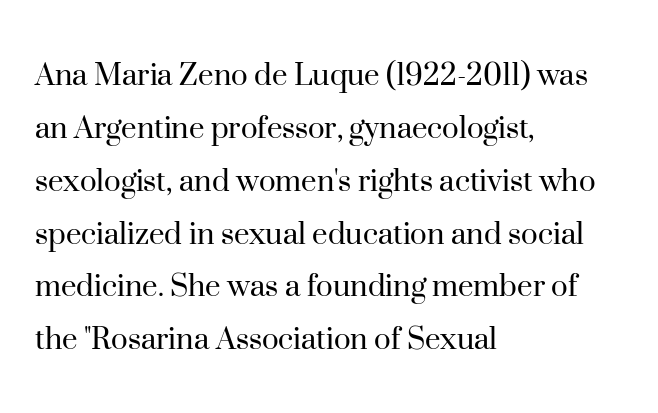
The image shows 35 px regular-weight serif type, upright; set left-aligned, normal line spacing (1.51x), normal letter spacing, not underlined; high stroke contrast and a small x-height.
